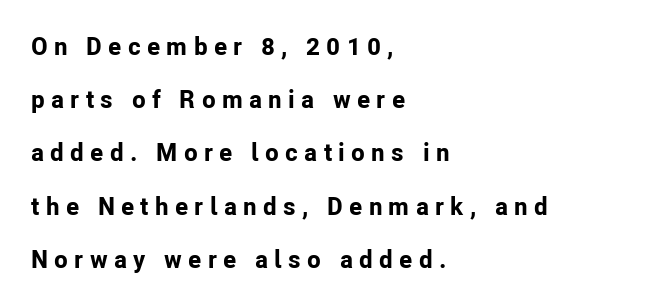
{"italic": "no", "bold": "yes", "underline": "no", "align": "left", "line_spacing": "loose", "line_spacing_ratio": 2.13, "letter_spacing": "wide", "letter_spacing_em": 0.25, "glyph_px": 25}
